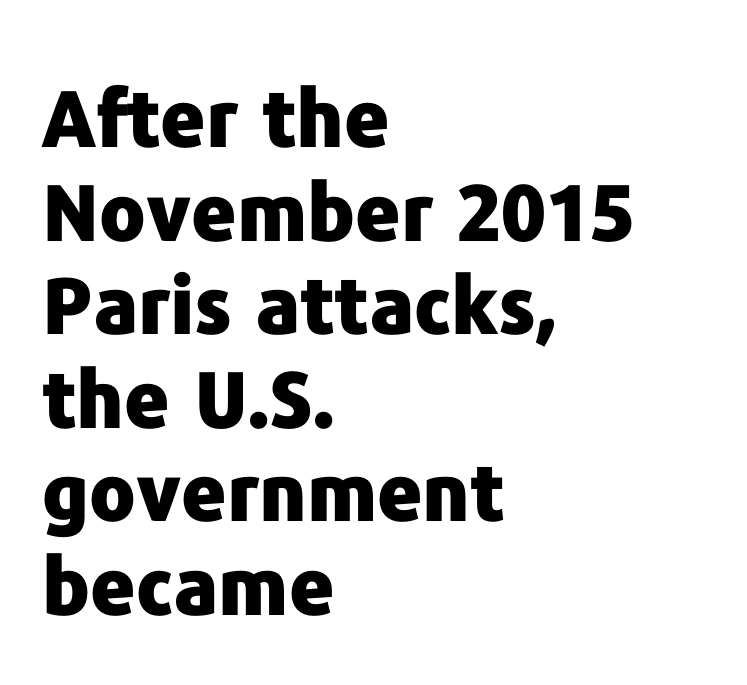
The image shows 78 px heavy sans-serif type, upright; set left-aligned, line spacing 1.2x, normal letter spacing, not underlined; low stroke contrast and a medium x-height.
